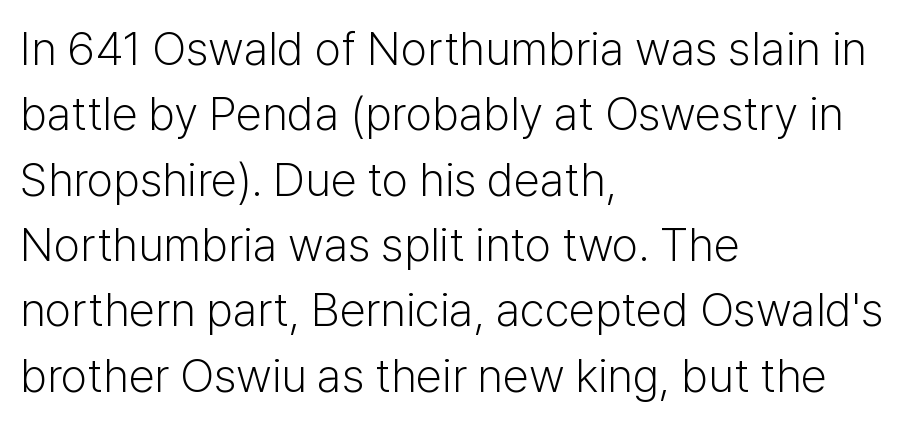
No word sits above an underline. The letters advance in unequal steps, a hallmark of proportional type. You can tell it's not italic because the verticals are truly vertical. No extra ink here — the face is not bold. Short and long lines alike share a common starting point at left. Leading: standard.
